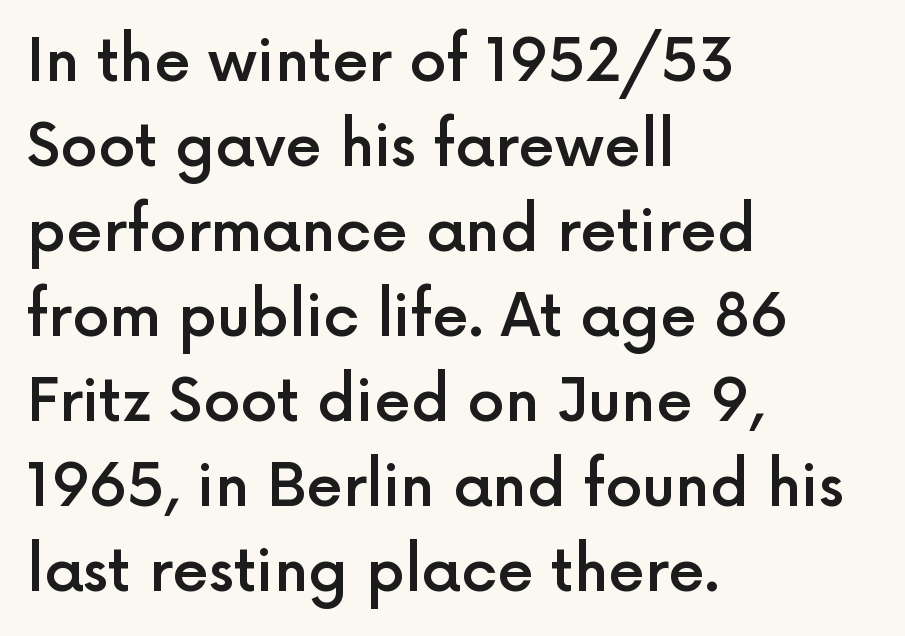
The image shows 59 px semibold sans-serif type, upright; set left-aligned, normal line spacing (1.44x), normal letter spacing, not underlined; a medium x-height.
